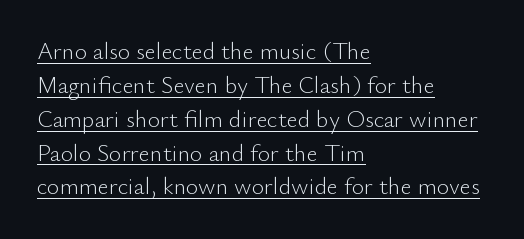
The image shows 24 px text type, upright; set left-aligned, normal line spacing (1.41x), normal letter spacing, underlined.
